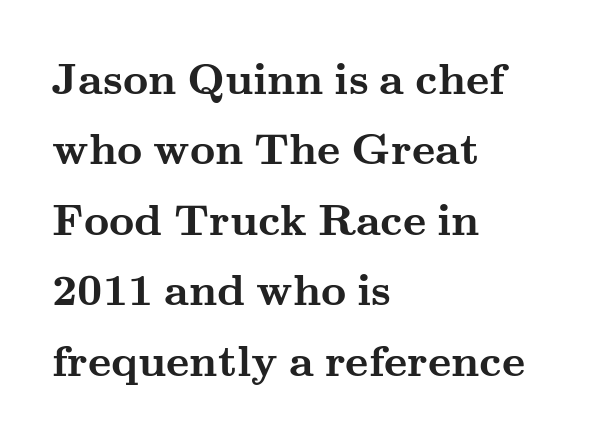
{"serif": "yes", "italic": "no", "bold": "yes", "weight": "semibold", "width": "wide", "stroke_contrast": "medium", "x_height": "small", "monospaced": "no", "underline": "no", "align": "left", "line_spacing": "normal", "line_spacing_ratio": 1.6, "letter_spacing": "normal", "letter_spacing_em": 0.0, "glyph_px": 44}
